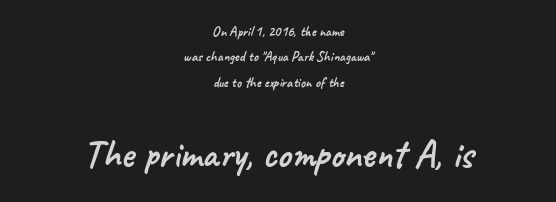
Q: Is the typeface a serif or a sans-serif typeface? A: Sans-serif.
Q: Is the text underlined? A: No.
Q: How is the paragraph aligned? A: Centered.
Q: Is the spacing between letters normal or unusually wide? A: Normal.
Q: Which block of text is set in a larger size, the first (top) or the second (bottom)? A: The second (bottom) one.
Q: Width (condensed, normal, or wide)? A: Normal.
Q: Stroke contrast? A: Low.
Q: x-height? A: Small.
Q: Monospaced? A: No.
